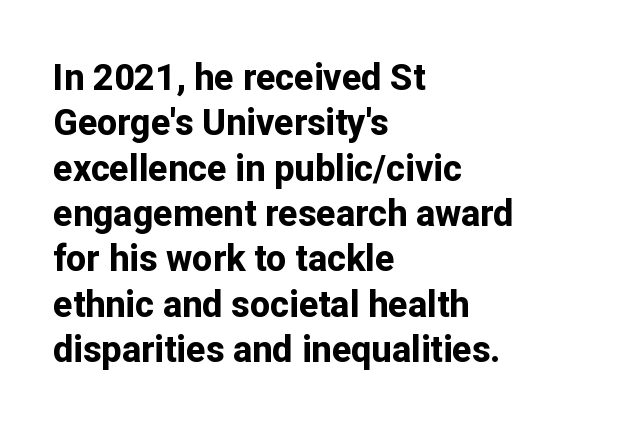
Think of a printed novel: that variable character pitch is what you see here. This rendering features lettering with no underline. Honestly, the row spacing looks completely unremarkable. Plenty of ink on the page — the face is bold.
